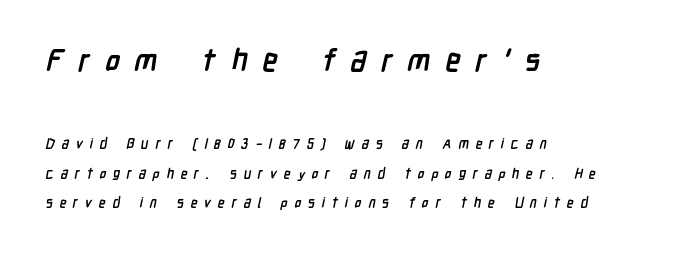
Varying glyph widths throughout — classic text-font behaviour. Notice the wide empty band between every row — that's loose leading. Tracking value appears strongly positive — letters spread wide. Unlike a traditional serif, this face leaves its strokes unadorned. Two sizes are in play, and the larger belongs to the first block.
